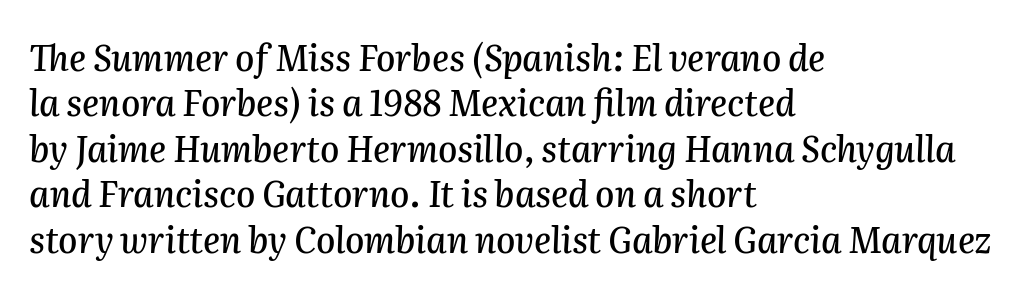
The image shows 35 px text type, italic (leaning right); set left-aligned, normal line spacing (1.3x), normal letter spacing, not underlined; medium stroke contrast and a medium x-height.
